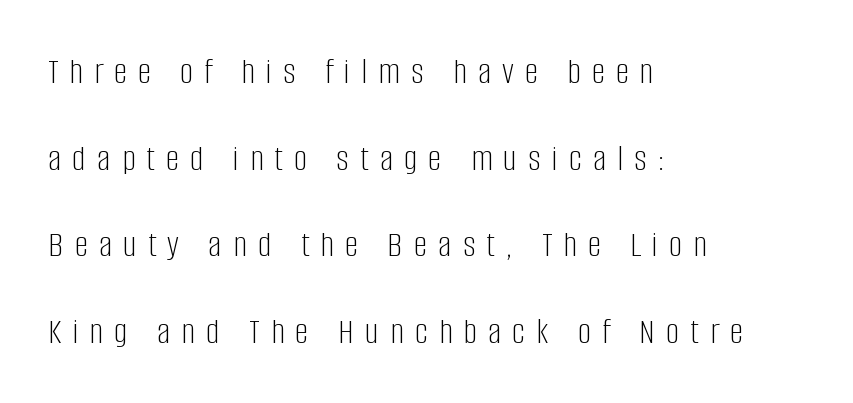
The image shows 38 px light, condensed sans-serif type, upright; set left-aligned, loose line spacing (2.28x), unusually wide letter spacing (+0.29 em), not underlined; low stroke contrast and a large x-height.
